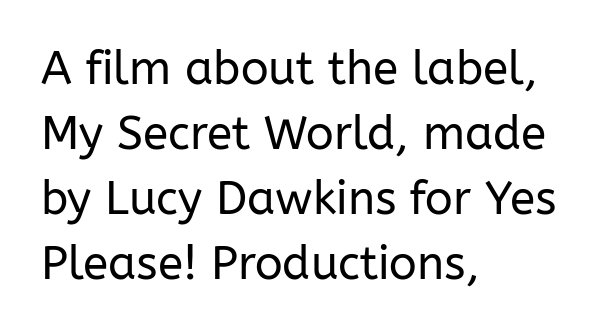
{"serif": "no", "italic": "no", "bold": "no", "weight": "regular", "width": "normal", "stroke_contrast": "low", "x_height": "medium", "monospaced": "no", "underline": "no", "align": "left", "line_spacing": "normal", "line_spacing_ratio": 1.41, "letter_spacing": "normal", "letter_spacing_em": 0.0, "glyph_px": 46}
